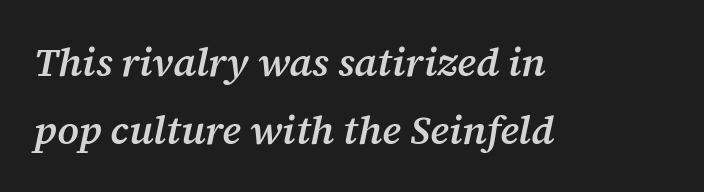
The image shows 40 px semibold serif type, italic (leaning right); set left-aligned, normal line spacing (1.69x), normal letter spacing, not underlined; medium stroke contrast and a medium x-height.
